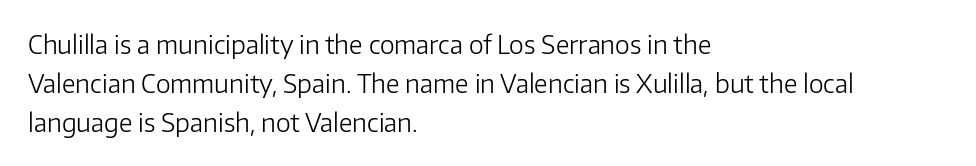
The image shows 25 px text type, upright; set left-aligned, normal line spacing (1.56x), normal letter spacing, not underlined.
